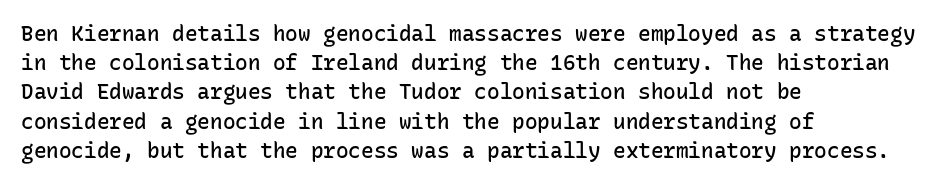
{"italic": "no", "bold": "semi", "underline": "no", "align": "left", "line_spacing": "normal", "line_spacing_ratio": 1.39, "letter_spacing": "normal", "letter_spacing_em": 0.0, "glyph_px": 21}
